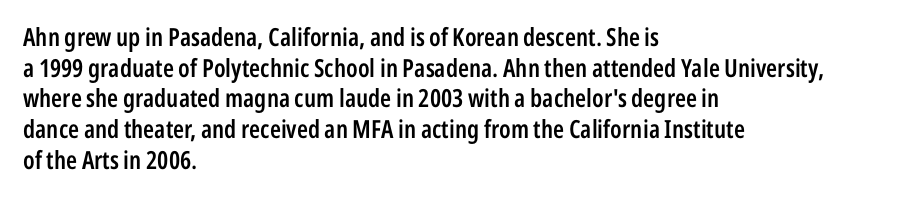
{"italic": "no", "bold": "semi", "underline": "no", "align": "left", "line_spacing_ratio": 1.23, "letter_spacing": "normal", "letter_spacing_em": 0.0, "glyph_px": 25}
